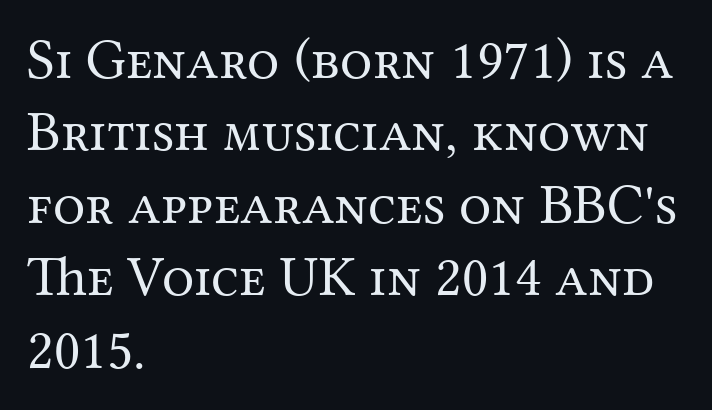
Q: Is the text bold? A: No.
Q: Is the text italic (slanted)? A: No, it is upright.
Q: Is the typeface a serif or a sans-serif typeface? A: Serif.
Q: Is the text underlined? A: No.
Q: How is the paragraph aligned? A: Left-aligned.
Q: Is the spacing between letters normal or unusually wide? A: Normal.
Q: Is the spacing between lines tight, normal or loose? A: Normal.
Q: Width (condensed, normal, or wide)? A: Normal.
Q: Stroke contrast? A: Medium.
Q: x-height? A: Medium.
Q: Monospaced? A: No.
